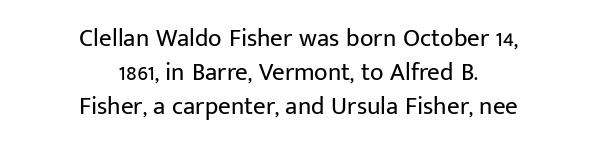
{"italic": "no", "bold": "no", "underline": "no", "align": "center", "line_spacing": "normal", "line_spacing_ratio": 1.37, "letter_spacing": "normal", "letter_spacing_em": 0.0, "glyph_px": 25}
